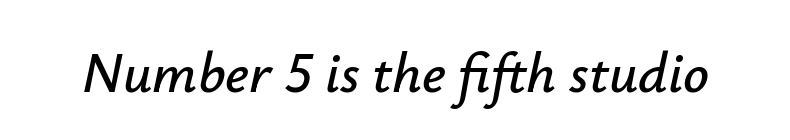
Q: Is the text italic (slanted)? A: Yes, it leans right by about 12 degrees.
Q: Is the text underlined? A: No.
Q: Is the spacing between letters normal or unusually wide? A: Normal.
Q: Width (condensed, normal, or wide)? A: Normal.
Q: Stroke contrast? A: Low.
Q: x-height? A: Small.
Q: Monospaced? A: No.
